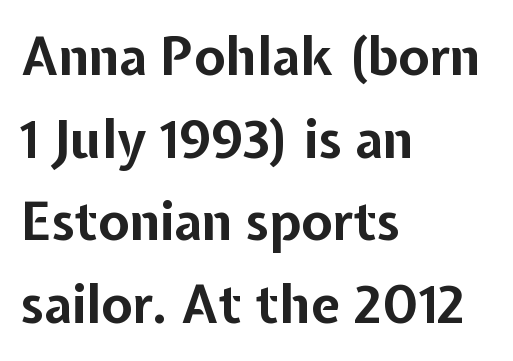
{"serif": "no", "italic": "no", "bold": "yes", "weight": "bold", "width": "normal", "stroke_contrast": "low", "x_height": "medium", "monospaced": "no", "underline": "no", "align": "left", "line_spacing": "normal", "line_spacing_ratio": 1.59, "letter_spacing": "normal", "letter_spacing_em": 0.0, "glyph_px": 52}
